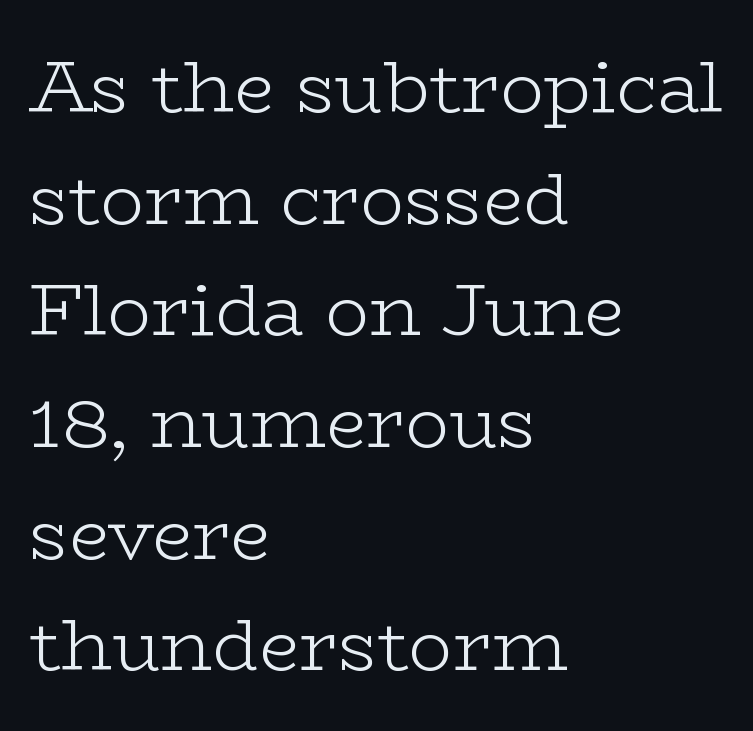
Has an underline been added? It has not. Italic? Not at all — the glyphs are vertical. Stems here are at most as thick as an everyday book face. Leftover space on each line is placed entirely after the last word. Between one letter and the next there's only the usual sliver of space. Think of a printed novel: that variable character pitch is what you see here.
